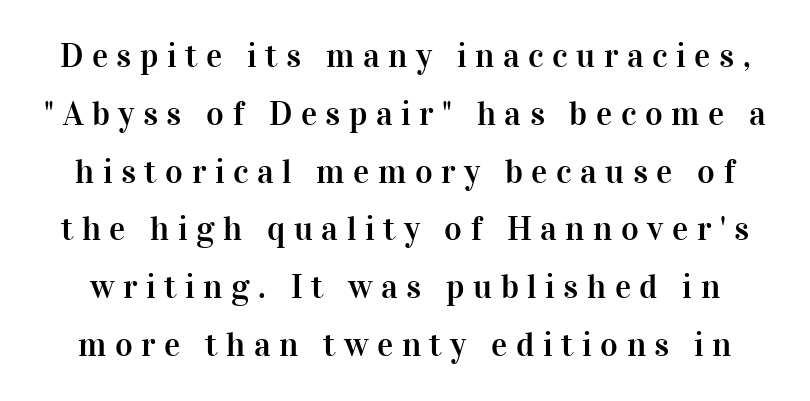
Every character sits straight up, as roman type does. Observe the wide spacing: letters keep a clear distance from each other. A bare baseline throughout the passage. Regarding leading, the lines here are spaced in the standard way. Here the designer chose a conventional face with non-uniform glyph widths. Observe the serifs anchoring each vertical stroke in this sample.
